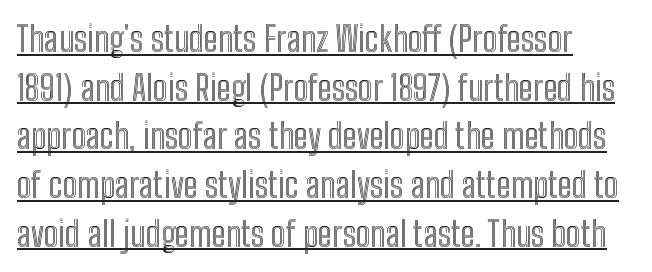
The image shows 35 px condensed type, upright; set left-aligned, normal line spacing (1.39x), normal letter spacing, underlined; a medium x-height.
